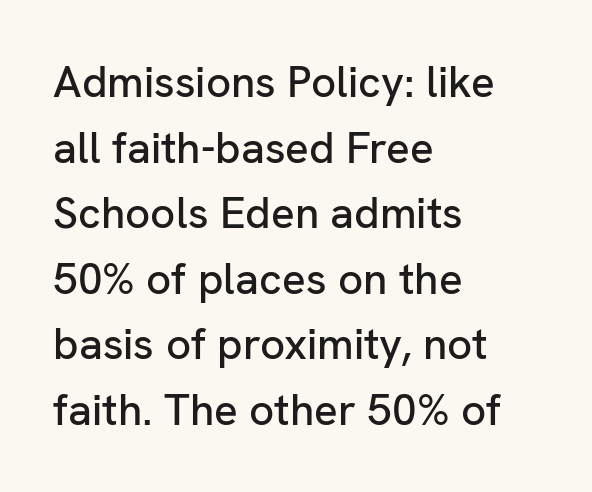
Q: Is the text italic (slanted)? A: No, it is upright.
Q: Is the typeface a serif or a sans-serif typeface? A: Sans-serif.
Q: Is the text underlined? A: No.
Q: How is the paragraph aligned? A: Left-aligned.
Q: Is the spacing between letters normal or unusually wide? A: Normal.
Q: Is the spacing between lines tight, normal or loose? A: Normal.
Q: Width (condensed, normal, or wide)? A: Normal.
Q: Stroke contrast? A: Low.
Q: x-height? A: Medium.
Q: Monospaced? A: No.
